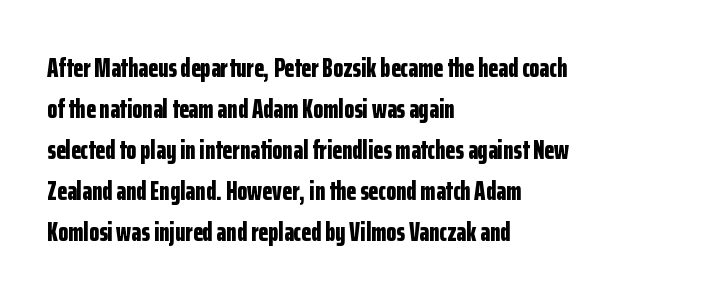
Standard letterfit; no display-style spreading of the glyphs. Compared with typical paragraphs, the rows here are spaced about the same. A bare baseline throughout the passage. Every stem runs plumb, perpendicular to the baseline. The typesetter chose a ragged-right arrangement here. The font is running at its bold setting.
